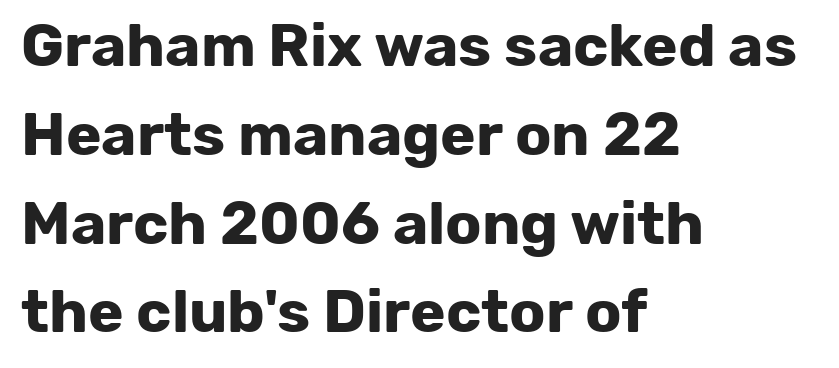
The image shows 60 px bold sans-serif type, upright; set left-aligned, normal line spacing (1.48x), normal letter spacing, not underlined; low stroke contrast and a medium x-height.
